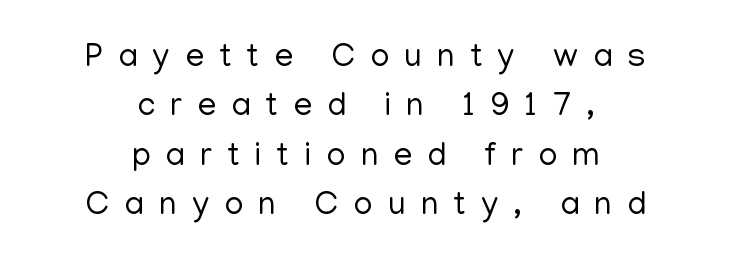
Q: Is the text bold? A: No.
Q: Is the text italic (slanted)? A: No, it is upright.
Q: Is the typeface a serif or a sans-serif typeface? A: Sans-serif.
Q: Is the text underlined? A: No.
Q: How is the paragraph aligned? A: Centered.
Q: Is the spacing between letters normal or unusually wide? A: Unusually wide.
Q: Is the spacing between lines tight, normal or loose? A: Normal.
Q: Width (condensed, normal, or wide)? A: Normal.
Q: Stroke contrast? A: Low.
Q: x-height? A: Medium.
Q: Monospaced? A: No.
